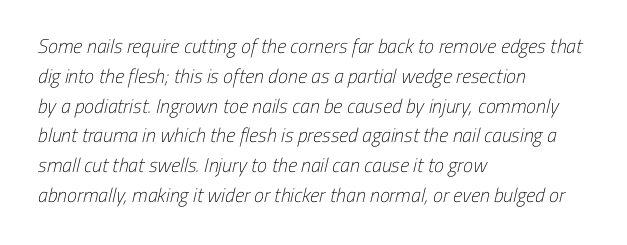
Reading down the block, your eye returns to a fixed left position each line. A normal amount of white space separates one row of letters from the next. Counters stay open thanks to moderate or lighter strokes. Lines of text with bare space underneath. The line texture is even and compact thanks to regular tracking.
